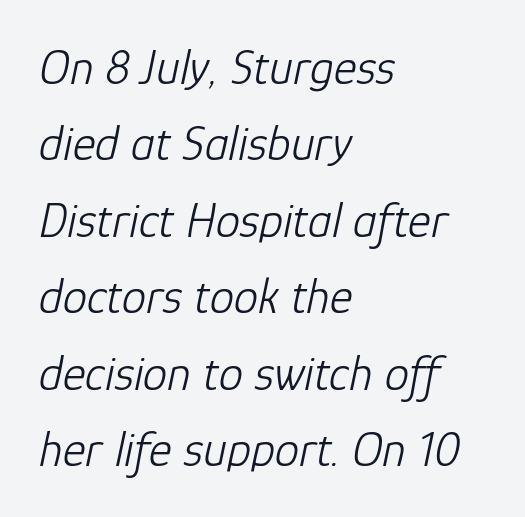
{"italic": "yes", "lean": "right", "slant_degrees": 12, "bold": "no", "weight": "light", "width": "normal", "stroke_contrast": "low", "x_height": "medium", "monospaced": "no", "underline": "no", "align": "left", "line_spacing": "normal", "line_spacing_ratio": 1.56, "letter_spacing": "normal", "letter_spacing_em": 0.0, "glyph_px": 49}
